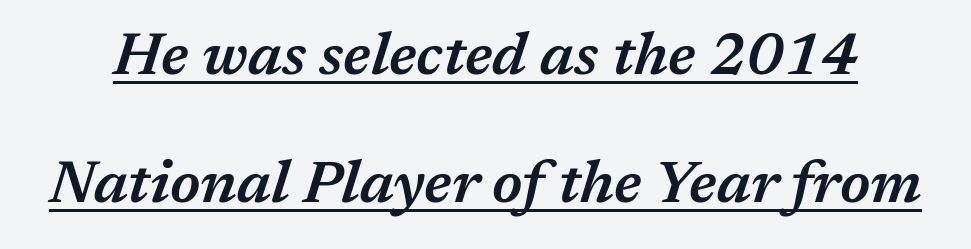
{"italic": "yes", "lean": "right", "slant_degrees": 17, "bold": "semi", "weight": "semibold", "width": "normal", "stroke_contrast": "medium", "x_height": "medium", "monospaced": "no", "underline": "yes", "line_spacing": "loose", "line_spacing_ratio": 2.17, "letter_spacing": "normal", "letter_spacing_em": 0.0, "glyph_px": 59}
